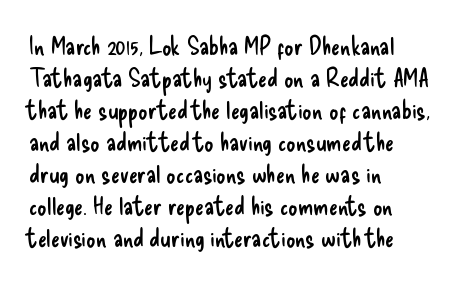
The image shows 26 px text type, upright; set left-aligned, line spacing 1.23x, normal letter spacing, not underlined.
